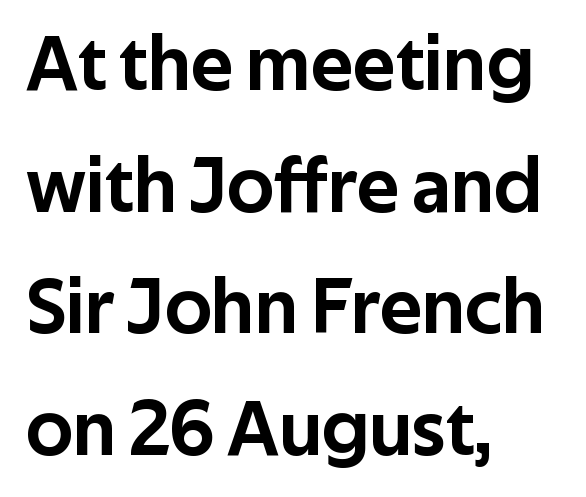
{"serif": "no", "italic": "no", "width": "normal", "stroke_contrast": "low", "x_height": "medium", "monospaced": "no", "underline": "no", "align": "left", "line_spacing": "normal", "line_spacing_ratio": 1.54, "letter_spacing": "normal", "letter_spacing_em": 0.0, "glyph_px": 79}
